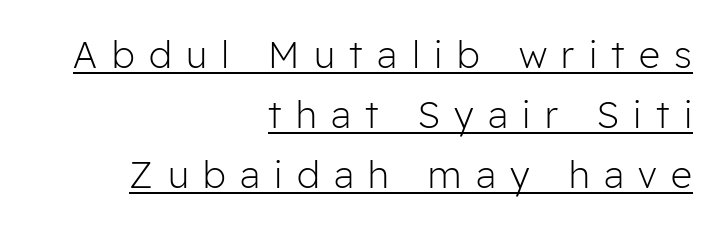
Q: Is the text bold? A: No.
Q: Is the text italic (slanted)? A: No, it is upright.
Q: Is the typeface a serif or a sans-serif typeface? A: Sans-serif.
Q: Is the text underlined? A: Yes.
Q: How is the paragraph aligned? A: Right-aligned.
Q: Is the spacing between letters normal or unusually wide? A: Unusually wide.
Q: Is the spacing between lines tight, normal or loose? A: Normal.
Q: Width (condensed, normal, or wide)? A: Normal.
Q: Stroke contrast? A: Low.
Q: x-height? A: Medium.
Q: Monospaced? A: No.
